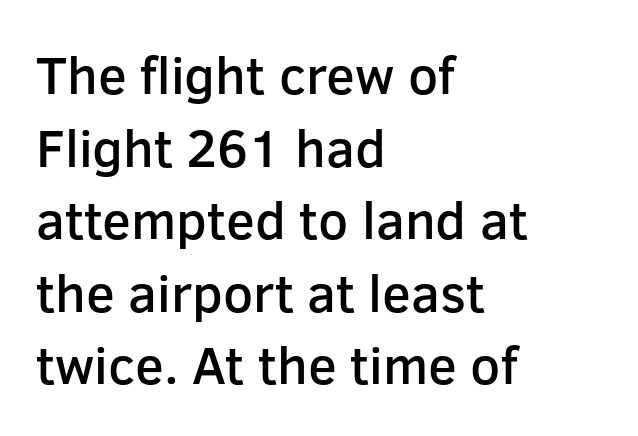
{"serif": "no", "italic": "no", "bold": "semi", "weight": "semibold", "width": "normal", "stroke_contrast": "low", "x_height": "medium", "monospaced": "no", "underline": "no", "align": "left", "line_spacing": "normal", "line_spacing_ratio": 1.37, "letter_spacing": "normal", "letter_spacing_em": 0.0, "glyph_px": 53}
